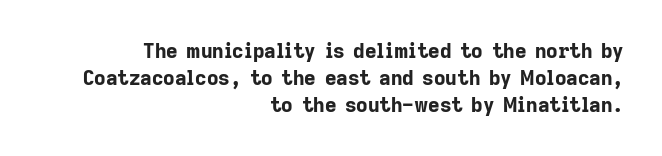
These lines sit exactly where default settings would place them. Underlining? Definitely not there. Ordinary non-slanted type is in use. The rag falls on the left side of this text block.
